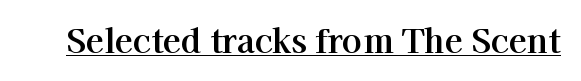
The typesetter has applied underlining to the passage shown. Serifs: yes, visible at the terminals of the letterforms. Looks like regular typesetting: each glyph gets only the width it needs. Between one letter and the next there's only the usual sliver of space. If you drew a line through each stem, it would be perfectly vertical.
